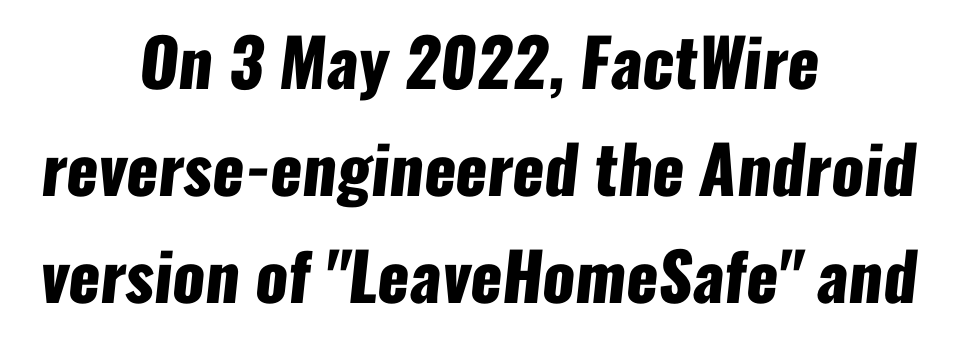
{"serif": "no", "bold": "yes", "weight": "heavy", "width": "condensed", "stroke_contrast": "low", "x_height": "medium", "monospaced": "no", "underline": "no", "align": "center", "line_spacing": "normal", "line_spacing_ratio": 1.62, "letter_spacing": "normal", "letter_spacing_em": 0.0, "glyph_px": 66}
